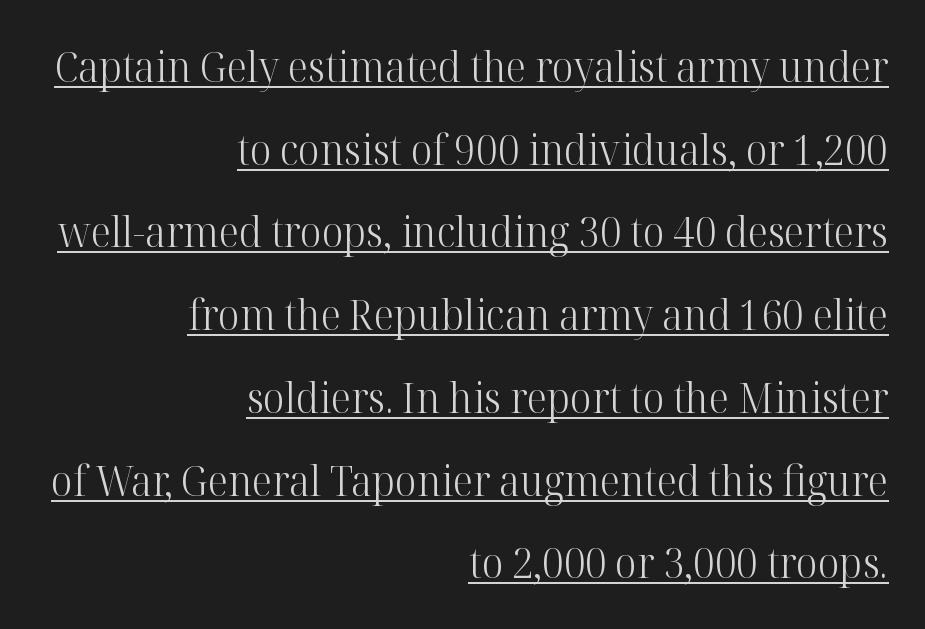
This sample has the flowing, uneven cadence of proportional lettering. Quick note: not italic, upright. You could fit nearly another row in the gap between these rows. No chunkiness to these letters — they're not bold.
